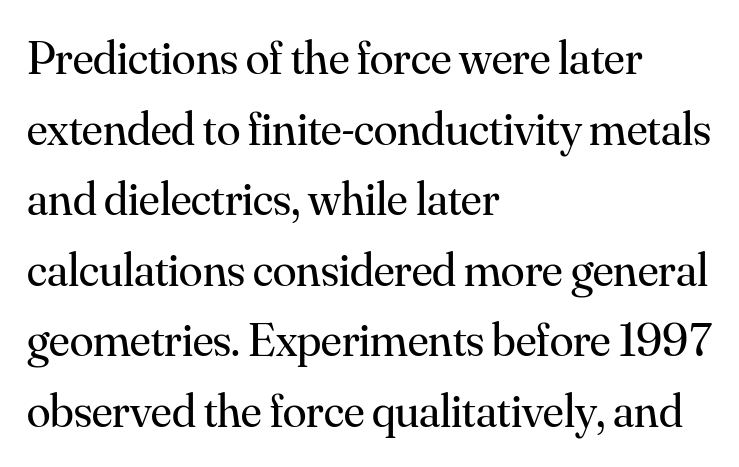
Q: Is the text bold? A: No.
Q: Is the text italic (slanted)? A: No, it is upright.
Q: Is the typeface a serif or a sans-serif typeface? A: Serif.
Q: Is the text underlined? A: No.
Q: How is the paragraph aligned? A: Left-aligned.
Q: Is the spacing between letters normal or unusually wide? A: Normal.
Q: Is the spacing between lines tight, normal or loose? A: Normal.
Q: Width (condensed, normal, or wide)? A: Normal.
Q: Stroke contrast? A: Medium.
Q: x-height? A: Small.
Q: Monospaced? A: No.
